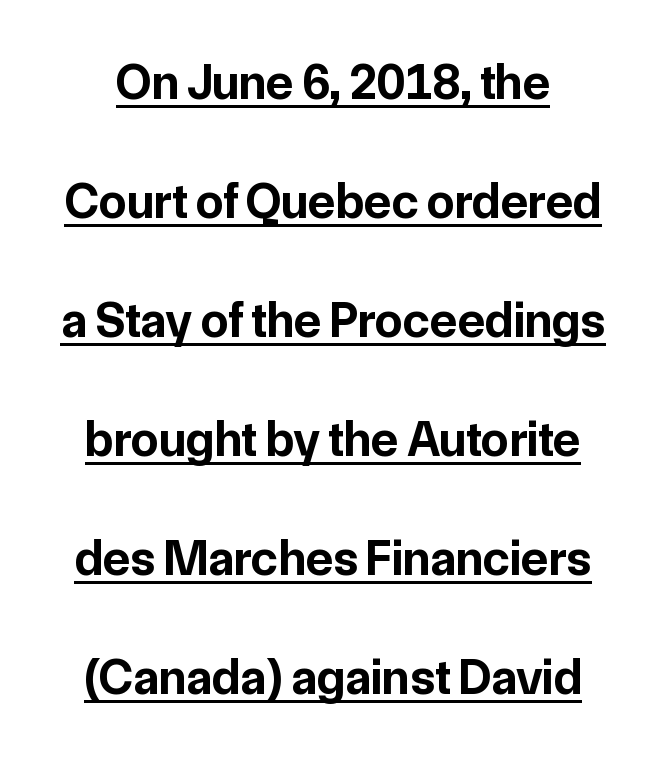
The image shows 50 px bold sans-serif type, upright; set loose line spacing (2.38x), normal letter spacing, underlined; low stroke contrast and a medium x-height.
